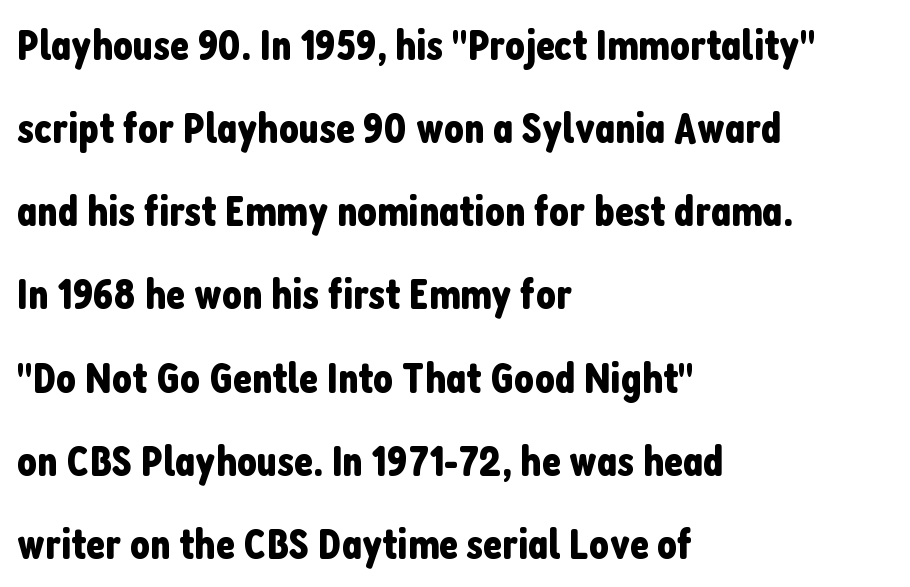
{"serif": "no", "italic": "no", "width": "condensed", "stroke_contrast": "low", "x_height": "medium", "monospaced": "no", "underline": "no", "align": "left", "line_spacing_ratio": 1.89, "letter_spacing": "normal", "letter_spacing_em": 0.0, "glyph_px": 44}
